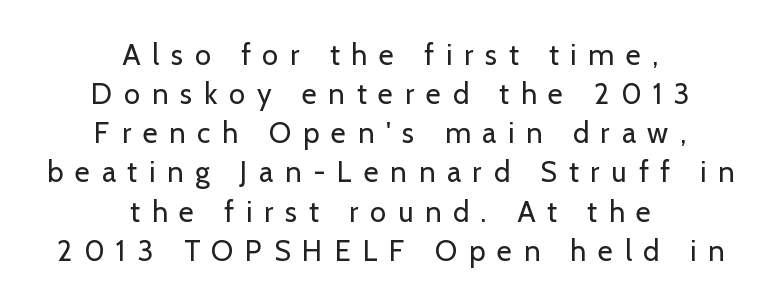
A light-to-regular cut is what we see here. Regarding leading, the lines here are spaced in the standard way. Each letter keeps its own natural width here, so spacing adapts to shape. Look at the tracking — it's clearly loosened, letters drifting apart. Serif or sans? Sans — the stroke terminals are bare.
